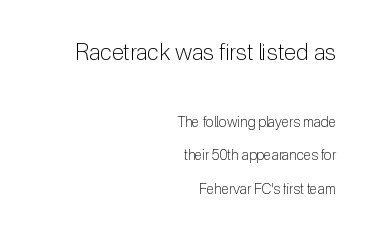
No heavy texture on the line: the type isn't bold. The passage shown stacks its lines with a broad gap. Horizontally, the lines are justified to the trailing edge only. A roman cut, with each character standing at attention. Letter spacing: default.
